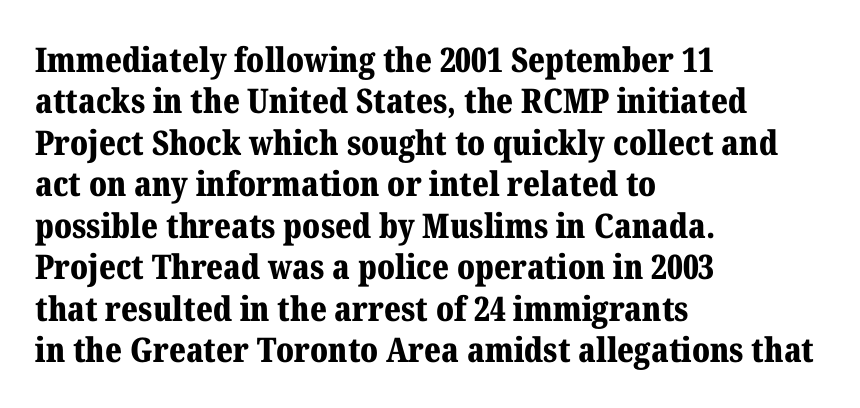
The image shows 34 px bold serif type, upright; set left-aligned, line spacing 1.22x, normal letter spacing, not underlined; medium stroke contrast and a medium x-height.
